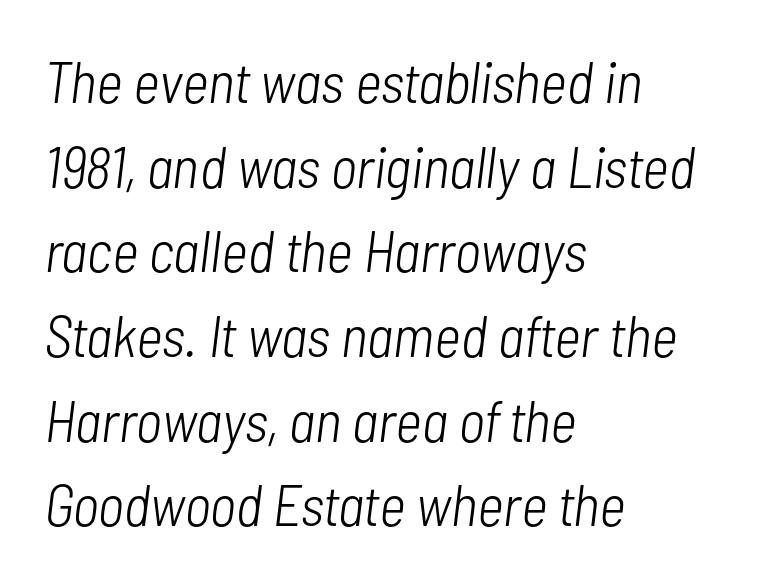
The glyphs are unaccompanied by any horizontal stroke below them. Horizontal bands of white between lines are of average thickness. Quick note: italic. Character widths vary here, with narrow letters taking less room than wide ones.
